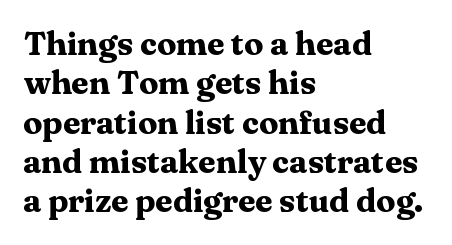
{"serif": "yes", "italic": "no", "bold": "yes", "weight": "heavy", "width": "wide", "stroke_contrast": "medium", "x_height": "medium", "monospaced": "no", "underline": "no", "align": "left", "line_spacing_ratio": 1.23, "letter_spacing": "normal", "letter_spacing_em": 0.0, "glyph_px": 32}
